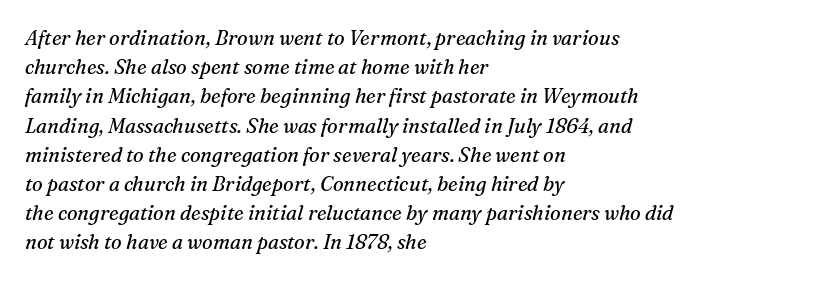
{"italic": "yes", "lean": "right", "slant_degrees": 16, "bold": "no", "underline": "no", "align": "left", "line_spacing": "normal", "line_spacing_ratio": 1.46, "letter_spacing": "normal", "letter_spacing_em": 0.0, "glyph_px": 20}
